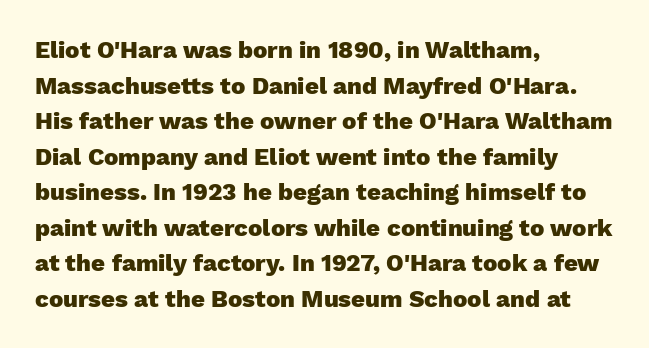
Q: Is the text bold? A: Yes.
Q: Is the text italic (slanted)? A: No, it is upright.
Q: Is the text underlined? A: No.
Q: How is the paragraph aligned? A: Left-aligned.
Q: Is the spacing between letters normal or unusually wide? A: Normal.
Q: Is the spacing between lines tight, normal or loose? A: Normal.
